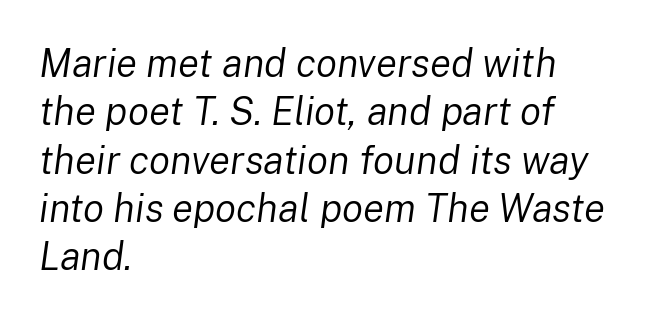
{"italic": "yes", "lean": "right", "slant_degrees": 8, "bold": "no", "weight": "regular", "width": "normal", "stroke_contrast": "low", "x_height": "medium", "monospaced": "no", "underline": "no", "align": "left", "line_spacing_ratio": 1.24, "letter_spacing": "normal", "letter_spacing_em": 0.0, "glyph_px": 39}
